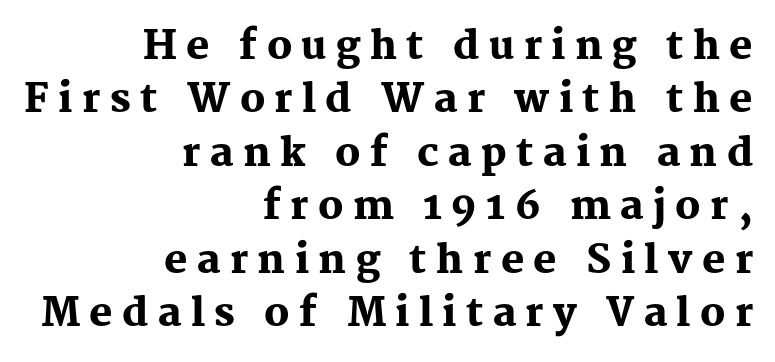
{"serif": "yes", "italic": "no", "bold": "yes", "weight": "heavy", "width": "normal", "stroke_contrast": "medium", "x_height": "medium", "monospaced": "no", "underline": "no", "align": "right", "line_spacing": "normal", "line_spacing_ratio": 1.37, "letter_spacing": "wide", "letter_spacing_em": 0.24, "glyph_px": 39}
